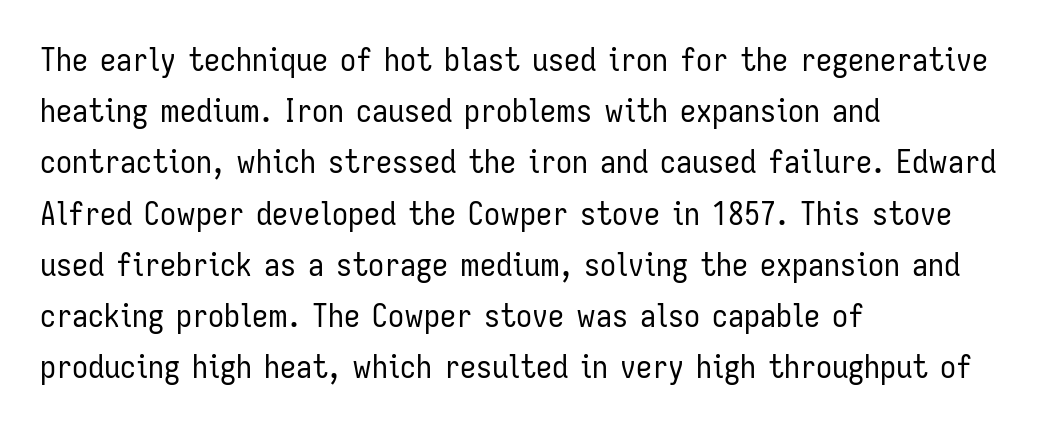
Between one letter and the next there's only the usual sliver of space. The face used here is proportionally spaced, like ordinary book or web type. Bare-footed words on every line. A typesetter would label this face a sans. Horizontally, the lines are justified to the leading edge only.
